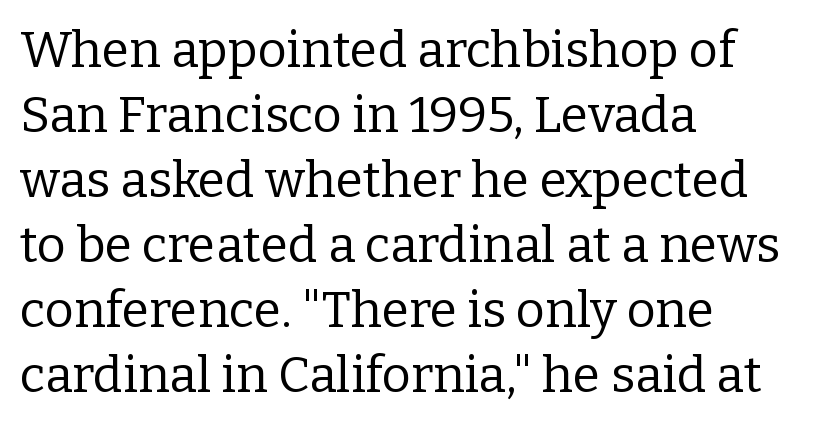
Q: Is the text bold? A: No.
Q: Is the text italic (slanted)? A: No, it is upright.
Q: Is the typeface a serif or a sans-serif typeface? A: Serif.
Q: Is the text underlined? A: No.
Q: How is the paragraph aligned? A: Left-aligned.
Q: Is the spacing between letters normal or unusually wide? A: Normal.
Q: Is the spacing between lines tight, normal or loose? A: Normal.
Q: Width (condensed, normal, or wide)? A: Normal.
Q: Stroke contrast? A: Low.
Q: x-height? A: Medium.
Q: Monospaced? A: No.
